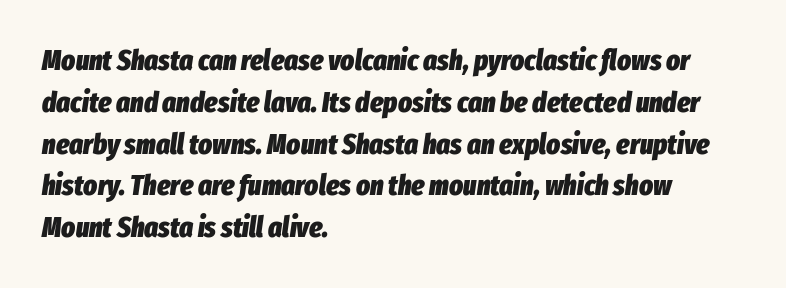
Q: Is the text bold? A: Yes.
Q: Is the text italic (slanted)? A: Yes, it leans right by about 8 degrees.
Q: Is the text underlined? A: No.
Q: How is the paragraph aligned? A: Left-aligned.
Q: Is the spacing between letters normal or unusually wide? A: Normal.
Q: Is the spacing between lines tight, normal or loose? A: Normal.
Q: Width (condensed, normal, or wide)? A: Condensed.
Q: Stroke contrast? A: Low.
Q: x-height? A: Medium.
Q: Monospaced? A: No.
